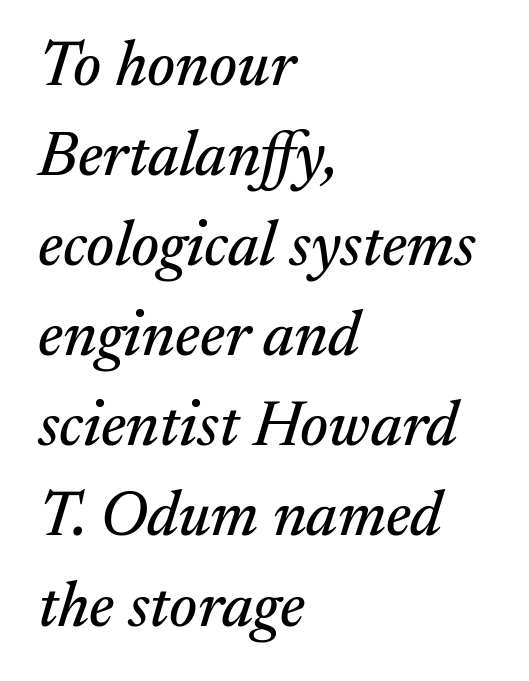
The image shows 63 px serif type, italic (leaning right); set left-aligned, normal line spacing (1.43x), normal letter spacing, not underlined; medium stroke contrast and a medium x-height.
